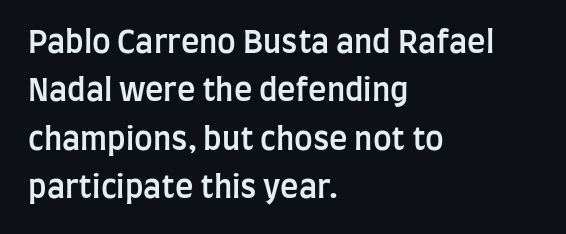
The image shows 31 px semibold, condensed sans-serif type, upright; set left-aligned, normal line spacing (1.56x), normal letter spacing, not underlined; low stroke contrast and a large x-height.
